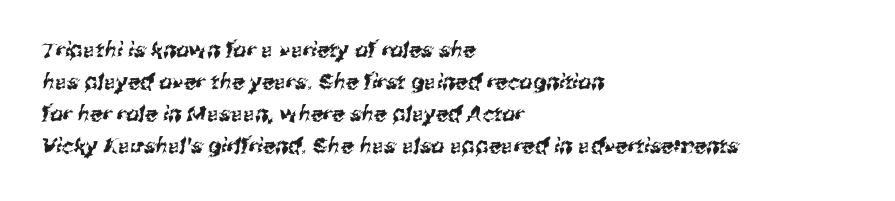
This block has exactly the height ordinary leading produces. Line beginnings align vertically; line endings do not. Descenders are the only things crossing below the line. Nothing unusual about the tracking: characters are spaced as the font intends.
